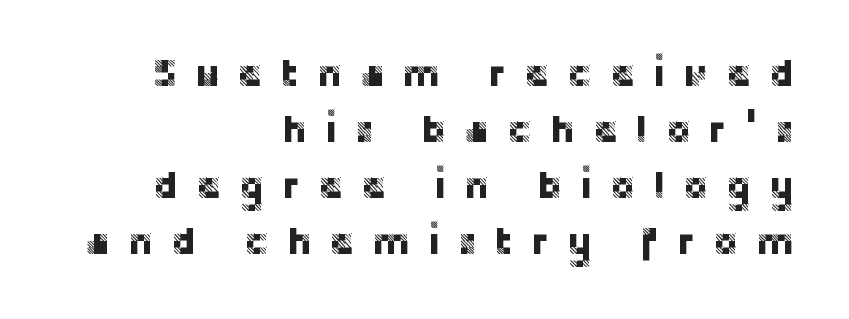
The image shows 38 px sans-serif type, upright; set right-aligned, normal line spacing (1.47x), unusually wide letter spacing (+0.46 em), not underlined; low stroke contrast and a large x-height.
